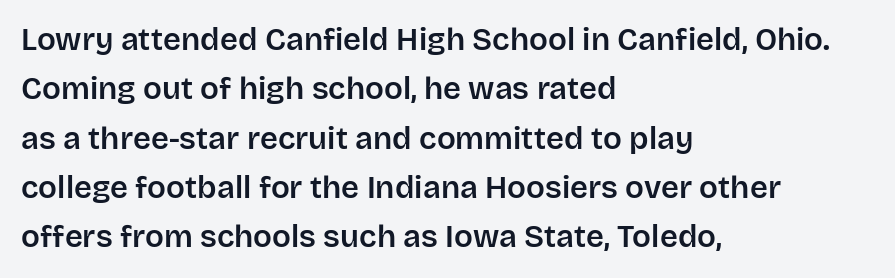
{"serif": "no", "italic": "no", "width": "normal", "stroke_contrast": "low", "x_height": "large", "monospaced": "no", "underline": "no", "align": "left", "line_spacing": "normal", "line_spacing_ratio": 1.59, "letter_spacing": "normal", "letter_spacing_em": 0.0, "glyph_px": 31}
